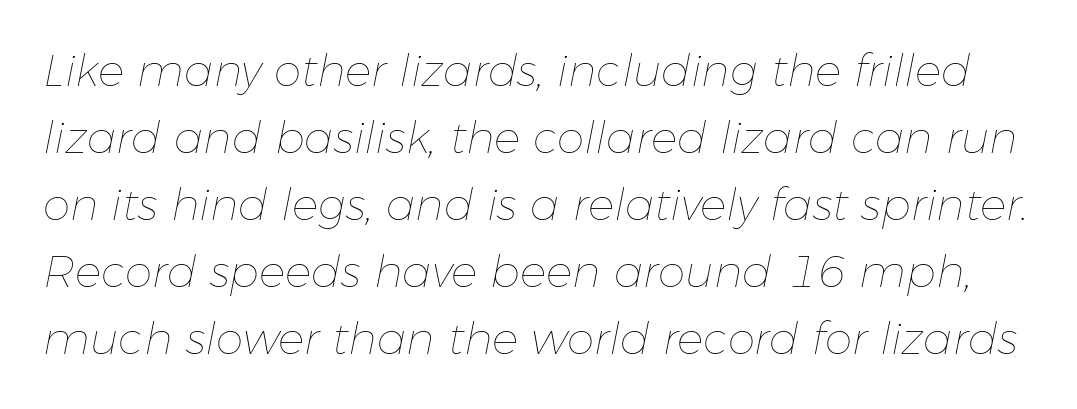
Q: Is the text bold? A: No.
Q: Is the text italic (slanted)? A: Yes, it leans right by about 11 degrees.
Q: Is the text underlined? A: No.
Q: Is the spacing between letters normal or unusually wide? A: Normal.
Q: Is the spacing between lines tight, normal or loose? A: Normal.
Q: Width (condensed, normal, or wide)? A: Normal.
Q: Stroke contrast? A: Low.
Q: x-height? A: Medium.
Q: Monospaced? A: No.
